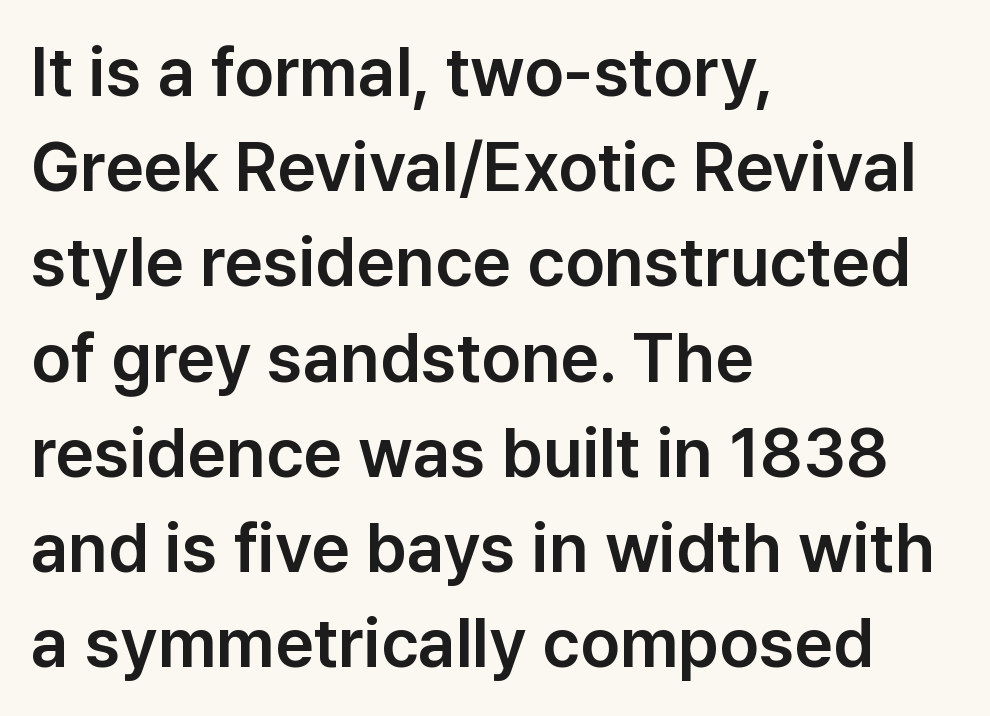
Q: Is the text italic (slanted)? A: No, it is upright.
Q: Is the typeface a serif or a sans-serif typeface? A: Sans-serif.
Q: Is the text underlined? A: No.
Q: How is the paragraph aligned? A: Left-aligned.
Q: Is the spacing between letters normal or unusually wide? A: Normal.
Q: Is the spacing between lines tight, normal or loose? A: Normal.
Q: Width (condensed, normal, or wide)? A: Normal.
Q: Stroke contrast? A: Low.
Q: x-height? A: Medium.
Q: Monospaced? A: No.
